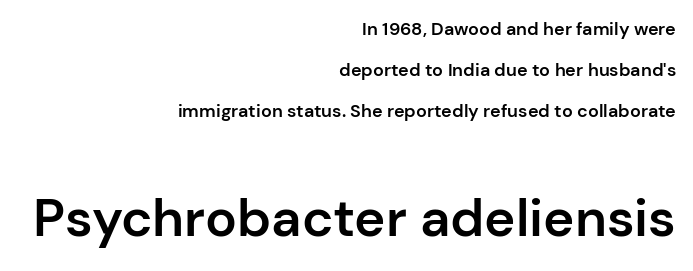
{"serif": "no", "italic": "no", "bold": "semi", "weight": "semibold", "width": "normal", "stroke_contrast": "low", "x_height": "medium", "monospaced": "no", "underline": "no", "align": "right", "line_spacing": "loose", "line_spacing_ratio": 2.29, "letter_spacing": "normal", "letter_spacing_em": 0.0, "larger_block": "second", "size_ratio": 2.94, "glyph_px": 53}
